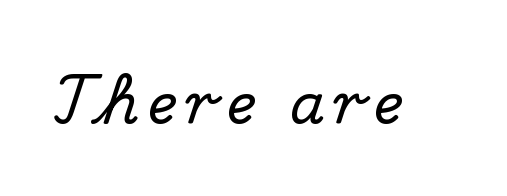
Q: Is the text italic (slanted)? A: Yes.
Q: Is the typeface a serif or a sans-serif typeface? A: Serif.
Q: Is the text underlined? A: No.
Q: Width (condensed, normal, or wide)? A: Normal.
Q: Stroke contrast? A: Medium.
Q: x-height? A: Small.
Q: Monospaced? A: No.
